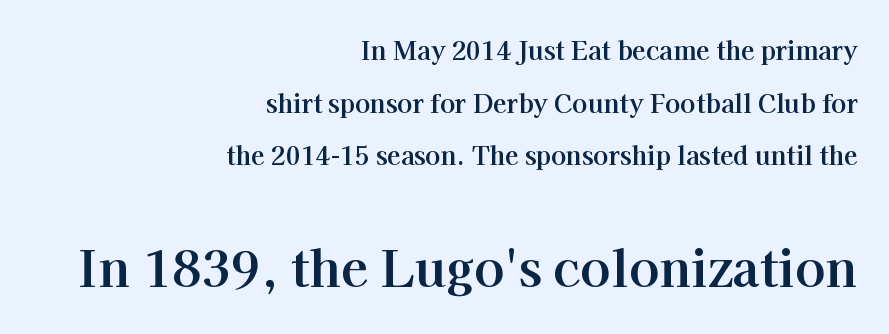
Q: Is the text bold? A: Yes.
Q: Is the text italic (slanted)? A: No, it is upright.
Q: Is the typeface a serif or a sans-serif typeface? A: Serif.
Q: Is the text underlined? A: No.
Q: How is the paragraph aligned? A: Right-aligned.
Q: Is the spacing between letters normal or unusually wide? A: Normal.
Q: Is the spacing between lines tight, normal or loose? A: Loose.
Q: Which block of text is set in a larger size, the first (top) or the second (bottom)? A: The second (bottom) one.
Q: Width (condensed, normal, or wide)? A: Normal.
Q: Stroke contrast? A: High.
Q: x-height? A: Medium.
Q: Monospaced? A: No.
